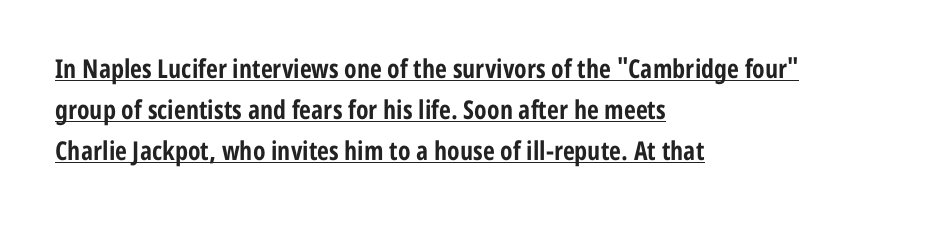
The image shows 26 px bold type, upright; set left-aligned, normal line spacing (1.58x), normal letter spacing, underlined.
